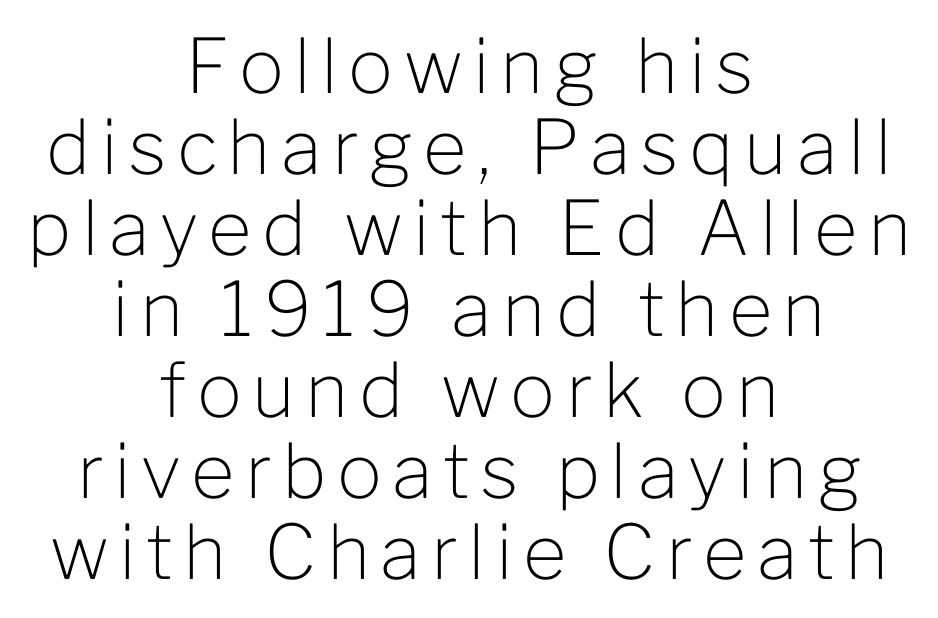
Horizontal bands of white between lines are thin slivers. The baseline area is clear. A typesetter would call this proportional, since set widths differ per character. No feet cap the strokes, marking this as sans-serif type. Characters remain perfectly vertical along every line. Think standard paragraph weight, or any step lighter than that.
